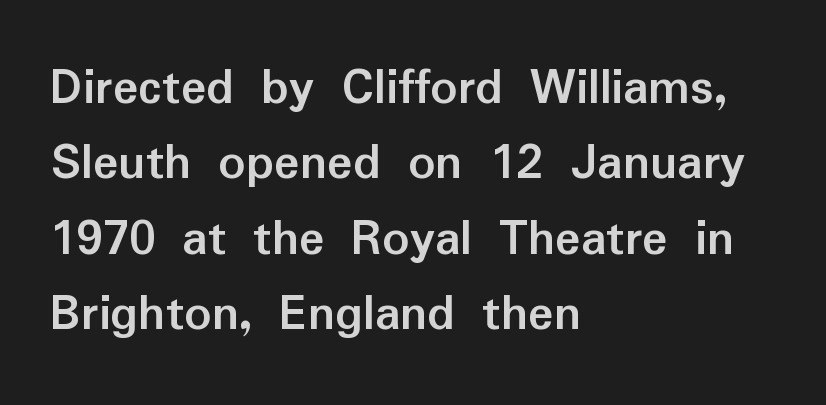
The image shows 53 px semibold sans-serif type, upright; set left-aligned, normal line spacing (1.42x), normal letter spacing, not underlined; low stroke contrast and a medium x-height.
